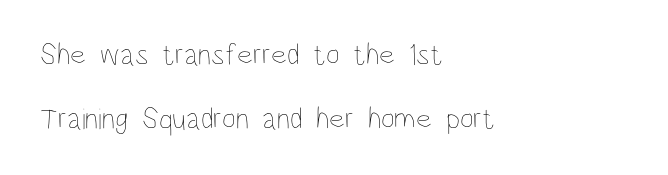
This block would shrink considerably if given ordinary leading; it's expanded now. No italicization has been applied; the sample stays upright. Nobody touched the tracking dial on this one. The paragraph has a hard left edge and a soft right edge. Do the characters align in a grid? No, the font is proportional. This is not heavy type; no bold has been used.
